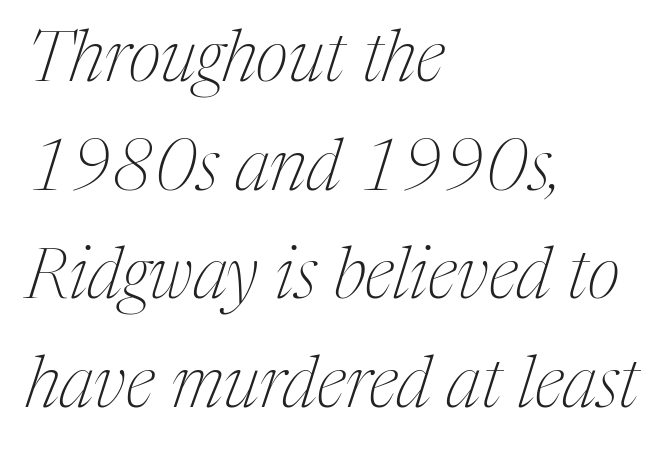
Q: Is the text bold? A: No.
Q: Is the text italic (slanted)? A: Yes, it leans right by about 17 degrees.
Q: Is the typeface a serif or a sans-serif typeface? A: Serif.
Q: Is the text underlined? A: No.
Q: How is the paragraph aligned? A: Left-aligned.
Q: Is the spacing between letters normal or unusually wide? A: Normal.
Q: Is the spacing between lines tight, normal or loose? A: Normal.
Q: Width (condensed, normal, or wide)? A: Condensed.
Q: Stroke contrast? A: Medium.
Q: x-height? A: Medium.
Q: Monospaced? A: No.
